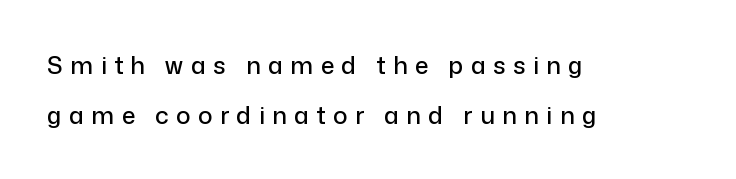
The image shows 24 px text type, upright; set left-aligned, loose line spacing (2.07x), unusually wide letter spacing (+0.31 em), not underlined.
